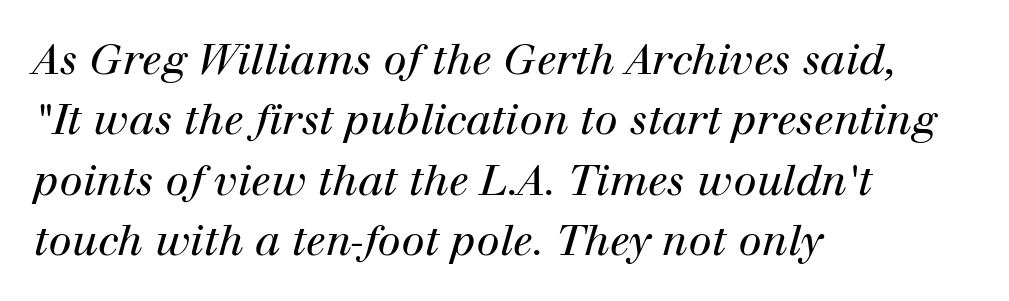
{"serif": "yes", "italic": "yes", "lean": "right", "slant_degrees": 12, "bold": "no", "weight": "regular", "width": "normal", "stroke_contrast": "high", "x_height": "medium", "monospaced": "no", "underline": "no", "align": "left", "line_spacing": "normal", "line_spacing_ratio": 1.44, "letter_spacing": "normal", "letter_spacing_em": 0.0, "glyph_px": 42}
